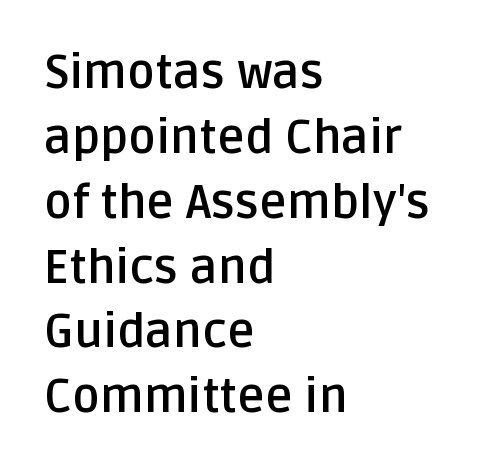
Q: Is the text bold? A: Yes.
Q: Is the text italic (slanted)? A: No, it is upright.
Q: Is the typeface a serif or a sans-serif typeface? A: Sans-serif.
Q: Is the text underlined? A: No.
Q: How is the paragraph aligned? A: Left-aligned.
Q: Is the spacing between letters normal or unusually wide? A: Normal.
Q: Is the spacing between lines tight, normal or loose? A: Normal.
Q: Width (condensed, normal, or wide)? A: Normal.
Q: Stroke contrast? A: Low.
Q: x-height? A: Large.
Q: Monospaced? A: No.
